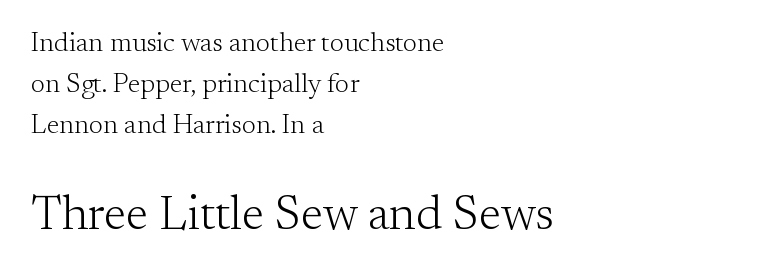
Whoever set this chose a conventional vertical rhythm. Decoration check: the copy has no underline. Caption: face not bold, strokes unweighted. The lower block of text is set noticeably larger than the block above it.
